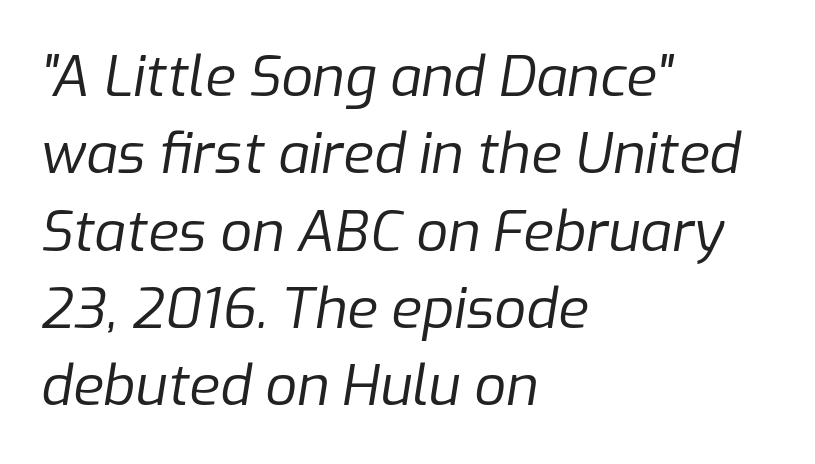
The rendering uses a moderate line-height, typical for paragraphs. Nothing heavy about these letters — not bold at all. Glance below the letters and you will spot only blank space. The paragraph shown leans on its left margin.
